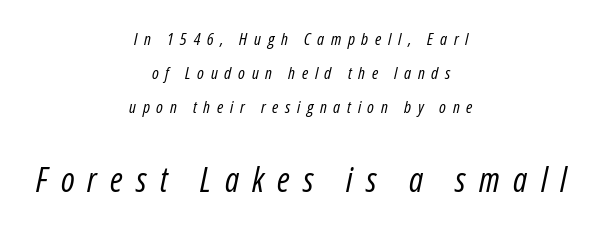
Q: Is the text bold? A: No.
Q: Is the text italic (slanted)? A: Yes, it leans right by about 12 degrees.
Q: Is the text underlined? A: No.
Q: How is the paragraph aligned? A: Centered.
Q: Is the spacing between letters normal or unusually wide? A: Unusually wide.
Q: Is the spacing between lines tight, normal or loose? A: Loose.
Q: Which block of text is set in a larger size, the first (top) or the second (bottom)? A: The second (bottom) one.
Q: Width (condensed, normal, or wide)? A: Condensed.
Q: Stroke contrast? A: Low.
Q: x-height? A: Medium.
Q: Monospaced? A: No.
